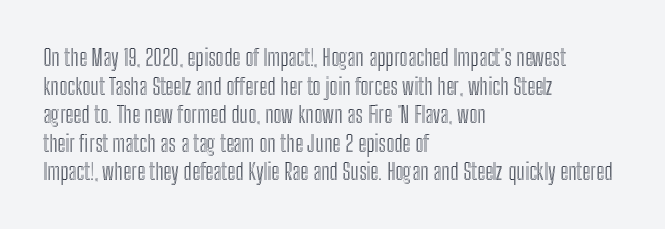
The image shows 23 px text type, upright; set left-aligned, line spacing 1.24x, normal letter spacing, not underlined.
